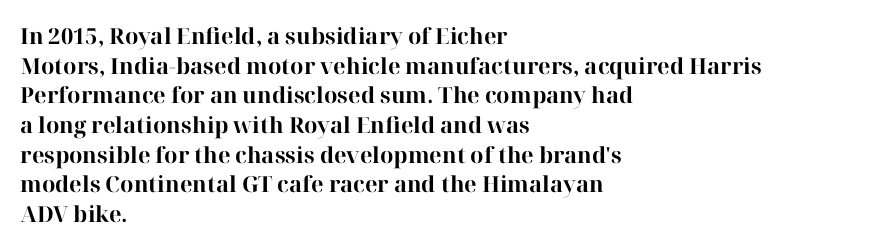
{"italic": "no", "bold": "yes", "underline": "no", "align": "left", "line_spacing": "normal", "line_spacing_ratio": 1.35, "letter_spacing": "normal", "letter_spacing_em": 0.0, "glyph_px": 22}
